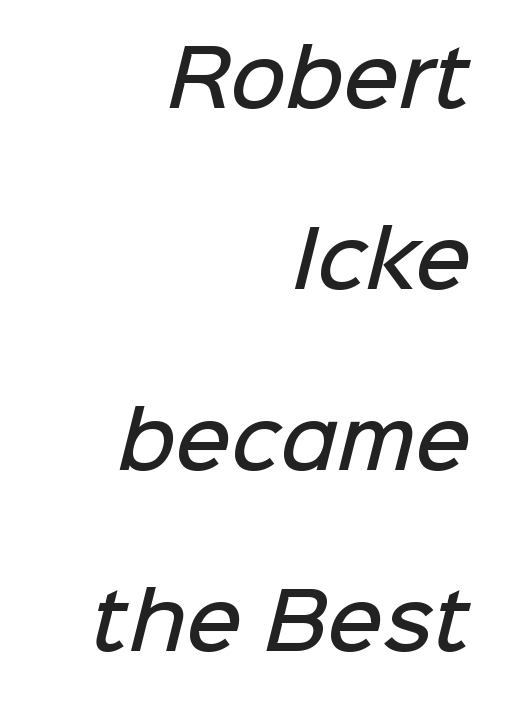
Q: Is the text bold? A: Semi-bold.
Q: Is the typeface a serif or a sans-serif typeface? A: Sans-serif.
Q: Is the text underlined? A: No.
Q: How is the paragraph aligned? A: Right-aligned.
Q: Is the spacing between letters normal or unusually wide? A: Normal.
Q: Is the spacing between lines tight, normal or loose? A: Loose.
Q: Width (condensed, normal, or wide)? A: Normal.
Q: Stroke contrast? A: Low.
Q: x-height? A: Medium.
Q: Monospaced? A: No.
